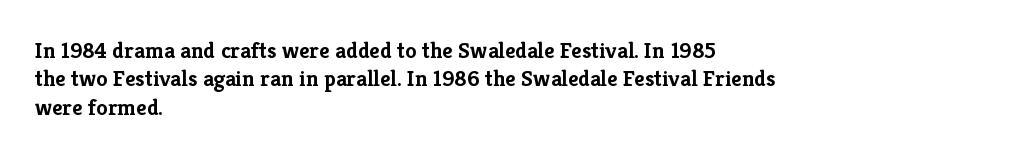
Q: Is the text bold? A: Yes.
Q: Is the text italic (slanted)? A: No, it is upright.
Q: Is the text underlined? A: No.
Q: How is the paragraph aligned? A: Left-aligned.
Q: Is the spacing between letters normal or unusually wide? A: Normal.
